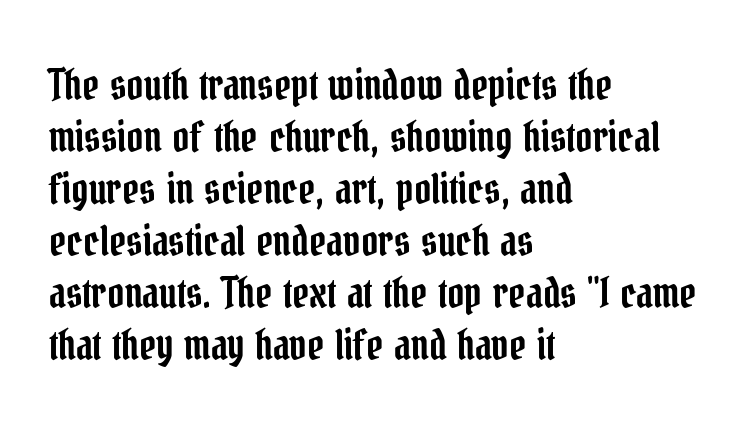
Q: Is the text italic (slanted)? A: No, it is upright.
Q: Is the typeface a serif or a sans-serif typeface? A: Serif.
Q: Is the text underlined? A: No.
Q: How is the paragraph aligned? A: Left-aligned.
Q: Is the spacing between letters normal or unusually wide? A: Normal.
Q: Is the spacing between lines tight, normal or loose? A: Normal.
Q: Width (condensed, normal, or wide)? A: Condensed.
Q: Stroke contrast? A: Low.
Q: x-height? A: Medium.
Q: Monospaced? A: No.
